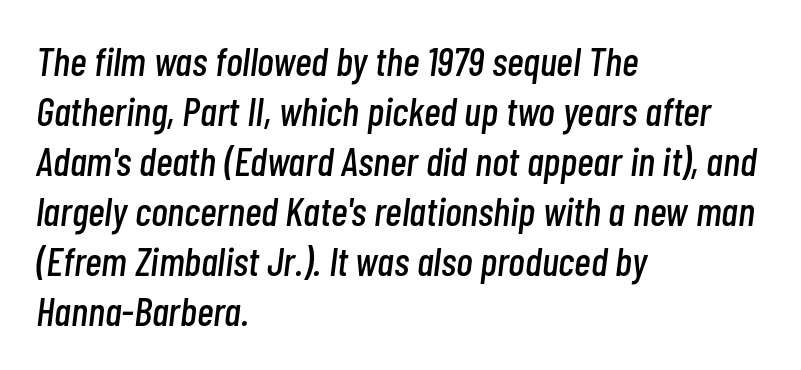
Q: Is the text italic (slanted)? A: Yes, it leans right by about 7 degrees.
Q: Is the text underlined? A: No.
Q: How is the paragraph aligned? A: Left-aligned.
Q: Is the spacing between letters normal or unusually wide? A: Normal.
Q: Is the spacing between lines tight, normal or loose? A: Normal.
Q: Width (condensed, normal, or wide)? A: Condensed.
Q: Stroke contrast? A: Low.
Q: x-height? A: Medium.
Q: Monospaced? A: No.
